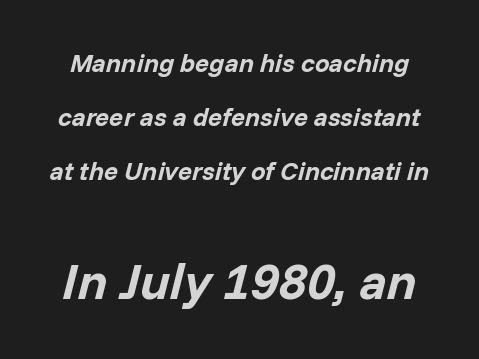
Q: Is the text bold? A: Yes.
Q: Is the text italic (slanted)? A: Yes, it leans right by about 14 degrees.
Q: Is the text underlined? A: No.
Q: Is the spacing between letters normal or unusually wide? A: Normal.
Q: Is the spacing between lines tight, normal or loose? A: Loose.
Q: Which block of text is set in a larger size, the first (top) or the second (bottom)? A: The second (bottom) one.
Q: Width (condensed, normal, or wide)? A: Normal.
Q: Stroke contrast? A: Low.
Q: x-height? A: Medium.
Q: Monospaced? A: No.
